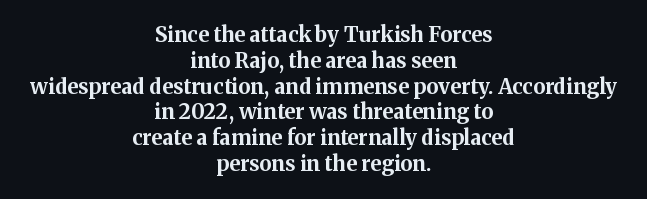
{"italic": "no", "bold": "yes", "underline": "no", "align": "center", "line_spacing_ratio": 1.23, "letter_spacing": "normal", "letter_spacing_em": 0.0, "glyph_px": 21}
